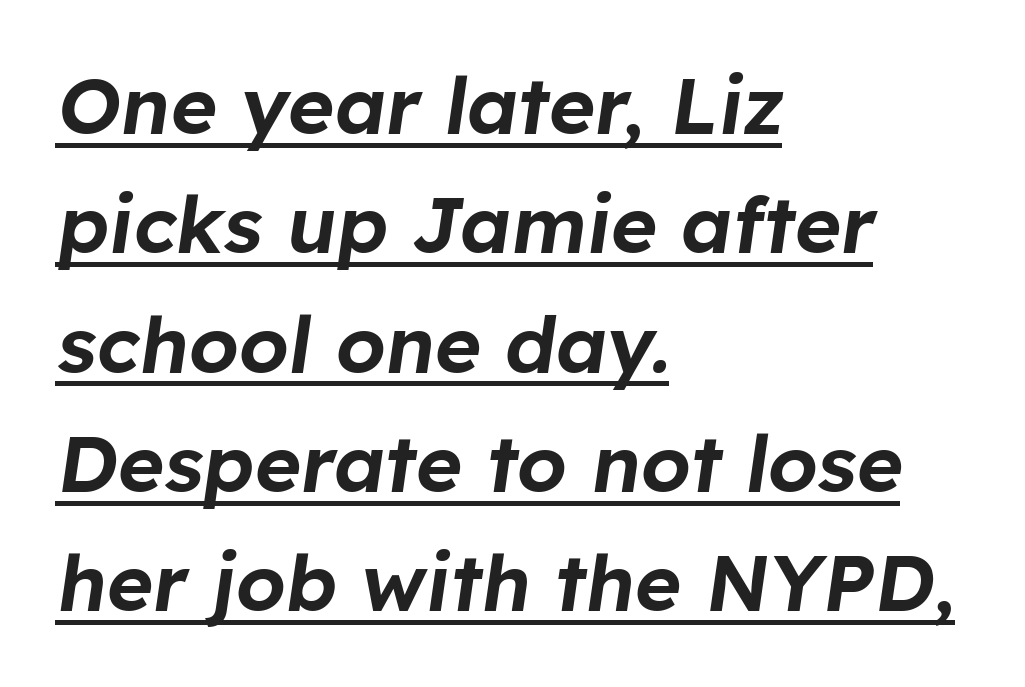
{"italic": "yes", "lean": "right", "slant_degrees": 8, "width": "normal", "stroke_contrast": "low", "x_height": "medium", "monospaced": "no", "underline": "yes", "align": "left", "line_spacing": "normal", "line_spacing_ratio": 1.51, "letter_spacing": "normal", "letter_spacing_em": 0.0, "glyph_px": 79}
